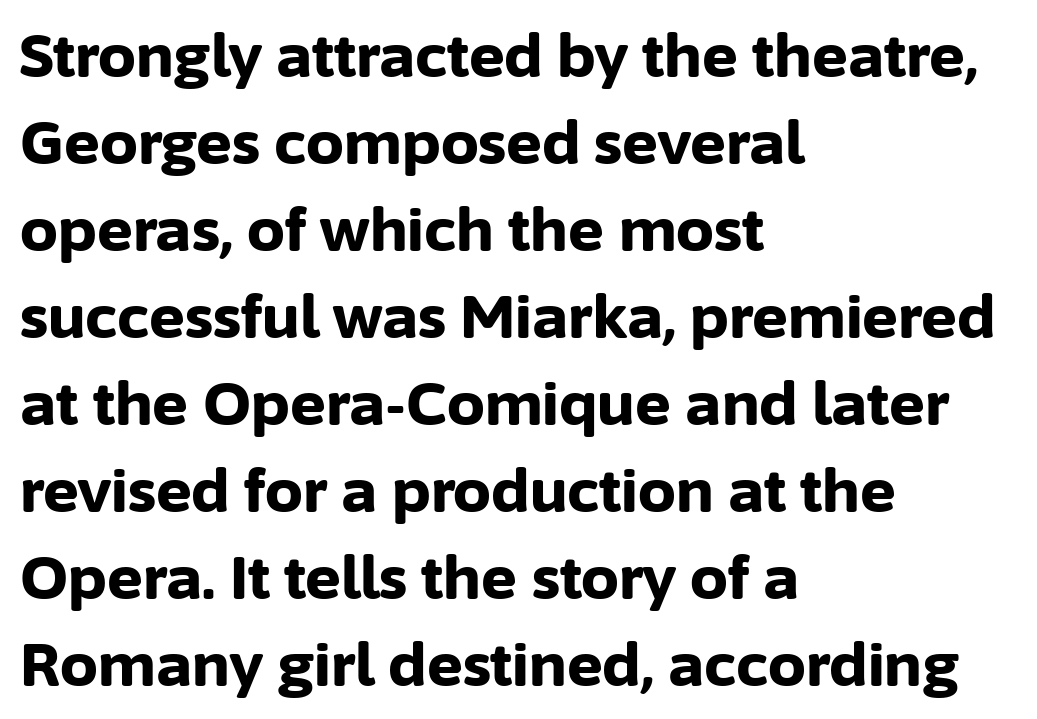
The image shows 60 px bold sans-serif type, upright; set left-aligned, normal line spacing (1.45x), normal letter spacing, not underlined; low stroke contrast and a medium x-height.
